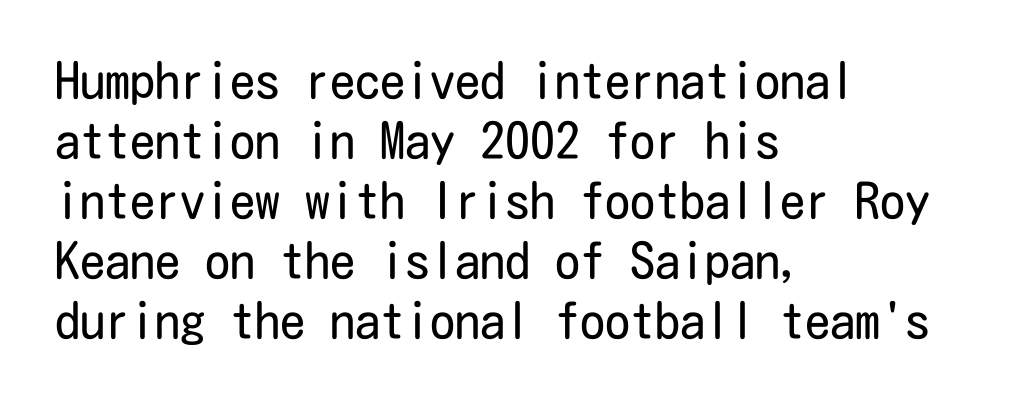
Q: Is the text bold? A: No.
Q: Is the text italic (slanted)? A: No, it is upright.
Q: Is the typeface a serif or a sans-serif typeface? A: Sans-serif.
Q: Is the text underlined? A: No.
Q: How is the paragraph aligned? A: Left-aligned.
Q: Is the spacing between letters normal or unusually wide? A: Normal.
Q: Width (condensed, normal, or wide)? A: Condensed.
Q: Stroke contrast? A: Low.
Q: x-height? A: Medium.
